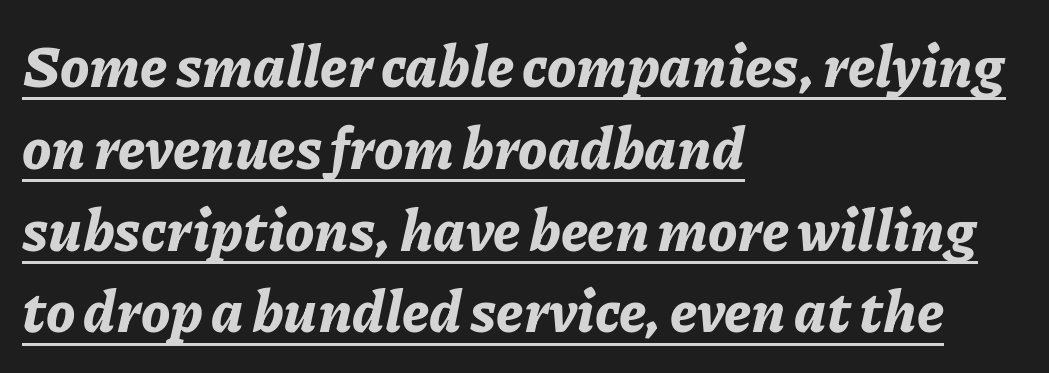
Q: Is the text bold? A: Yes.
Q: Is the text italic (slanted)? A: Yes, it leans right by about 11 degrees.
Q: Is the text underlined? A: Yes.
Q: How is the paragraph aligned? A: Left-aligned.
Q: Is the spacing between letters normal or unusually wide? A: Normal.
Q: Is the spacing between lines tight, normal or loose? A: Normal.
Q: Width (condensed, normal, or wide)? A: Normal.
Q: Stroke contrast? A: Low.
Q: x-height? A: Medium.
Q: Monospaced? A: No.
